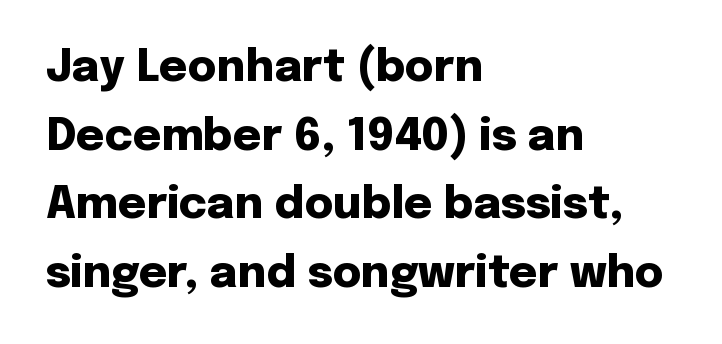
Do the characters align in a grid? No, the font is proportional. Ascenders rise straight up at ninety degrees. The letters are bold, with thick, heavy strokes. To sum up the face: it is a sans, with no serifs.
